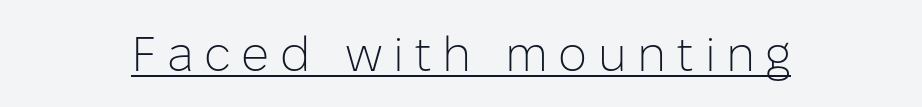
These glyphs show unthickened strokes, regular width or finer. The sample's only ornament is a line tracing under the words. Posture: vertical. Tracking here is generous; glyphs stand well apart from one another.
